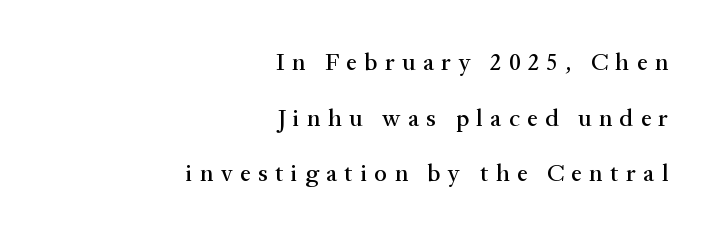
The image shows 24 px text type, upright; set right-aligned, loose line spacing (2.32x), unusually wide letter spacing (+0.31 em), not underlined.
